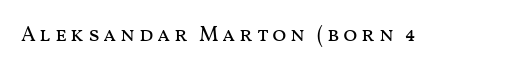
{"italic": "no", "bold": "no", "underline": "no", "glyph_px": 21}
